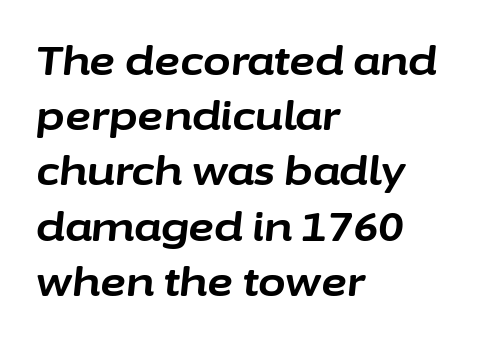
Q: Is the text bold? A: Yes.
Q: Is the text italic (slanted)? A: Yes, it leans right by about 6 degrees.
Q: Is the text underlined? A: No.
Q: How is the paragraph aligned? A: Left-aligned.
Q: Is the spacing between letters normal or unusually wide? A: Normal.
Q: Is the spacing between lines tight, normal or loose? A: Normal.
Q: Width (condensed, normal, or wide)? A: Normal.
Q: Stroke contrast? A: Low.
Q: x-height? A: Medium.
Q: Monospaced? A: No.
